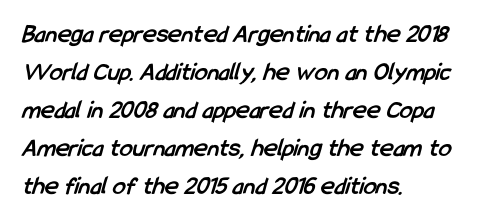
Q: Is the text bold? A: Yes.
Q: Is the text underlined? A: No.
Q: How is the paragraph aligned? A: Left-aligned.
Q: Is the spacing between letters normal or unusually wide? A: Normal.
Q: Is the spacing between lines tight, normal or loose? A: Normal.
